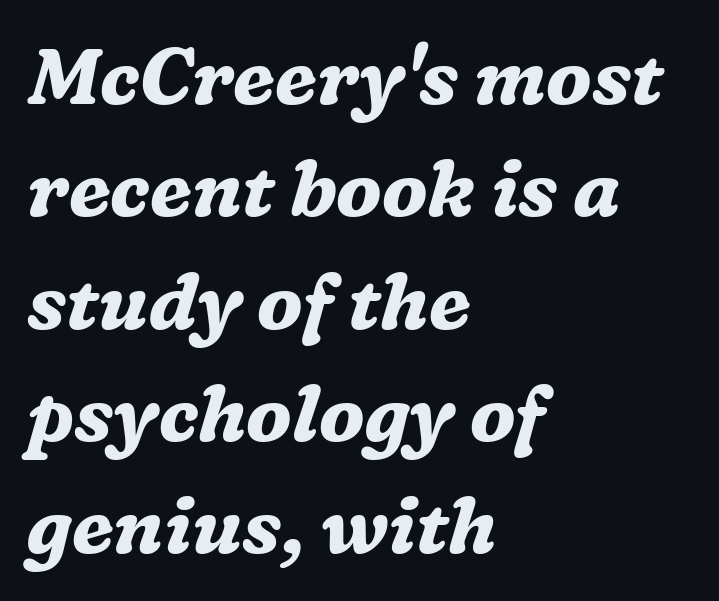
Q: Is the text bold? A: Yes.
Q: Is the text italic (slanted)? A: Yes, it leans right by about 16 degrees.
Q: Is the typeface a serif or a sans-serif typeface? A: Serif.
Q: Is the text underlined? A: No.
Q: How is the paragraph aligned? A: Left-aligned.
Q: Is the spacing between letters normal or unusually wide? A: Normal.
Q: Is the spacing between lines tight, normal or loose? A: Normal.
Q: Width (condensed, normal, or wide)? A: Normal.
Q: Stroke contrast? A: Medium.
Q: x-height? A: Medium.
Q: Monospaced? A: No.
